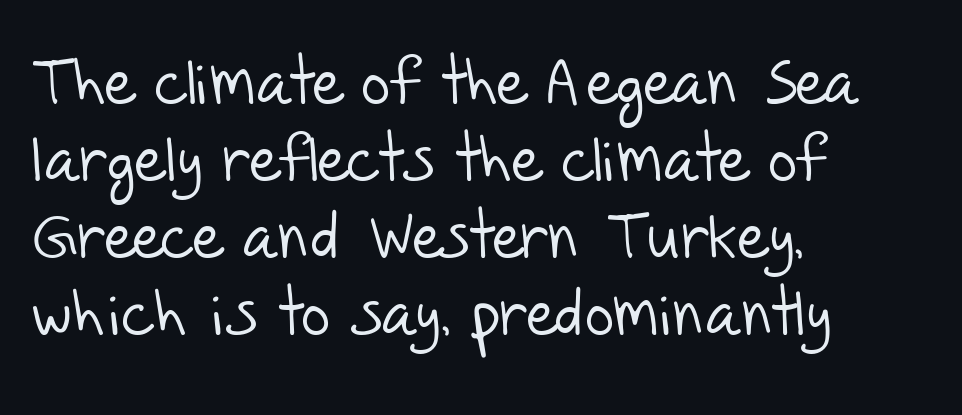
Q: Is the text bold? A: No.
Q: Is the typeface a serif or a sans-serif typeface? A: Sans-serif.
Q: Is the text underlined? A: No.
Q: How is the paragraph aligned? A: Left-aligned.
Q: Is the spacing between letters normal or unusually wide? A: Normal.
Q: Width (condensed, normal, or wide)? A: Normal.
Q: Stroke contrast? A: Low.
Q: x-height? A: Large.
Q: Monospaced? A: No.
